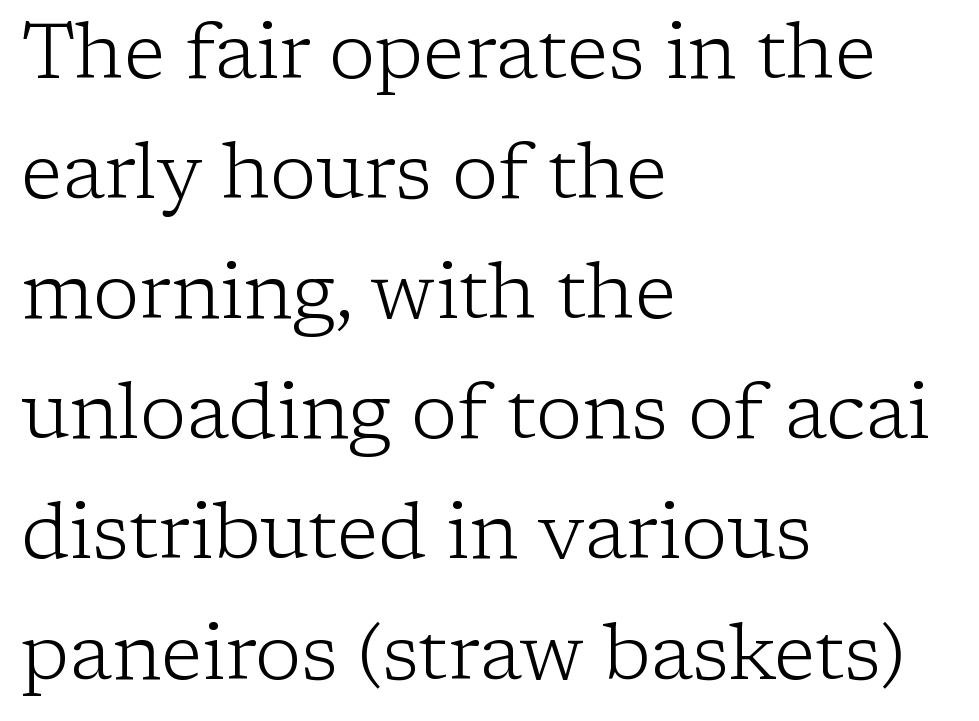
{"serif": "yes", "italic": "no", "bold": "no", "weight": "light", "width": "normal", "stroke_contrast": "low", "x_height": "medium", "monospaced": "no", "underline": "no", "align": "left", "line_spacing": "normal", "line_spacing_ratio": 1.56, "letter_spacing": "normal", "letter_spacing_em": 0.0, "glyph_px": 77}
